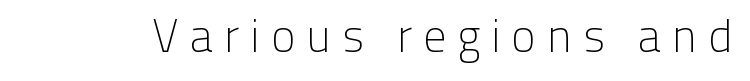
Q: Is the text bold? A: No.
Q: Is the text italic (slanted)? A: No, it is upright.
Q: Is the typeface a serif or a sans-serif typeface? A: Sans-serif.
Q: Is the text underlined? A: No.
Q: Is the spacing between letters normal or unusually wide? A: Unusually wide.
Q: Width (condensed, normal, or wide)? A: Normal.
Q: Stroke contrast? A: Low.
Q: x-height? A: Medium.
Q: Monospaced? A: No.
